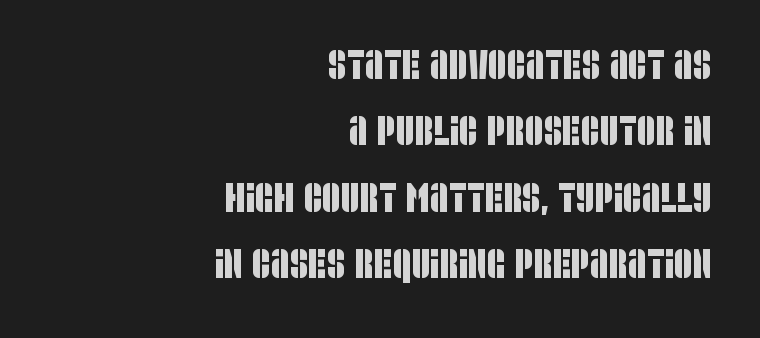
The image shows 41 px condensed sans-serif type; set right-aligned, normal line spacing (1.62x), normal letter spacing, not underlined; low stroke contrast and a large x-height.
